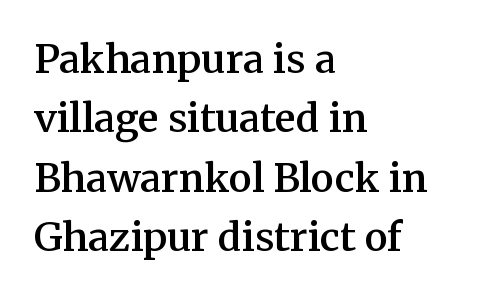
{"serif": "yes", "italic": "no", "bold": "semi", "weight": "semibold", "width": "normal", "stroke_contrast": "medium", "x_height": "medium", "monospaced": "no", "underline": "no", "align": "left", "line_spacing": "normal", "line_spacing_ratio": 1.52, "letter_spacing": "normal", "letter_spacing_em": 0.0, "glyph_px": 39}
